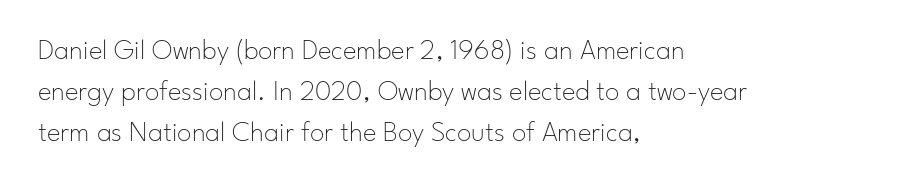
Q: Is the text bold? A: No.
Q: Is the text italic (slanted)? A: No, it is upright.
Q: Is the typeface a serif or a sans-serif typeface? A: Sans-serif.
Q: Is the text underlined? A: No.
Q: How is the paragraph aligned? A: Left-aligned.
Q: Is the spacing between letters normal or unusually wide? A: Normal.
Q: Is the spacing between lines tight, normal or loose? A: Normal.
Q: Width (condensed, normal, or wide)? A: Normal.
Q: Stroke contrast? A: Low.
Q: x-height? A: Small.
Q: Monospaced? A: No.
